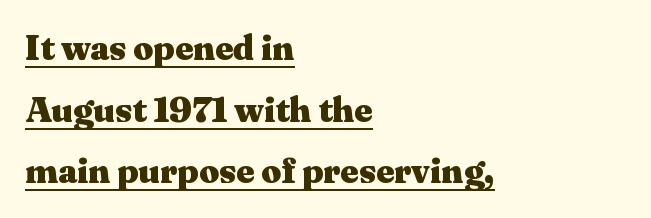
The typesetter chose a ragged-right arrangement here. Little horizontal feet cap the strokes, marking this as serif type. A rule runs beneath these lines of type. Note the varied advance widths — an 'i' is clearly narrower than an 'm'. Tracking here is standard; glyphs follow each other at the usual distance. The typography opts for an upright posture over an oblique one.
